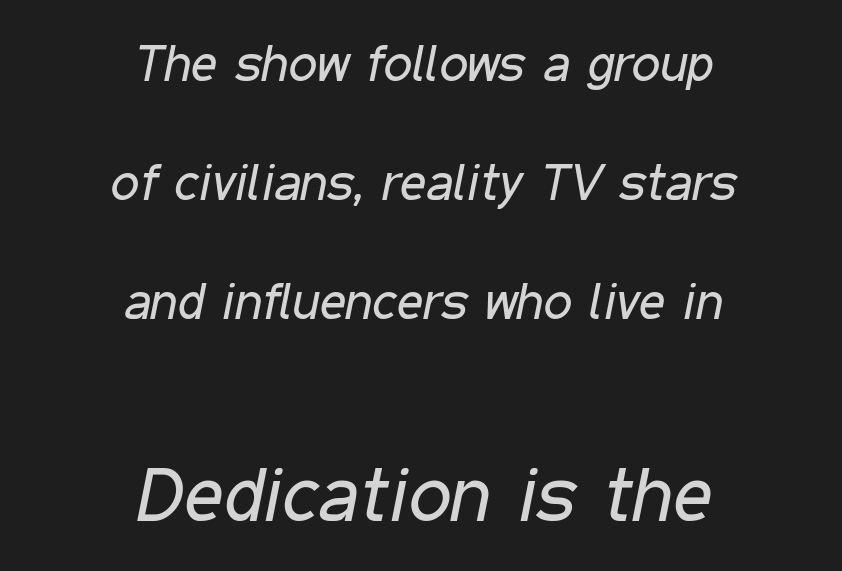
The following chunk of copy outweighs the initial chunk in type size. The rendering uses a large line-height, opening up the rows. Stems and bowls with no extra thickness — not bold. The passage shown leans; its letterforms are oblique. The rendering positions every line midway between the sides. The space beneath each line is pristine and unruled.
